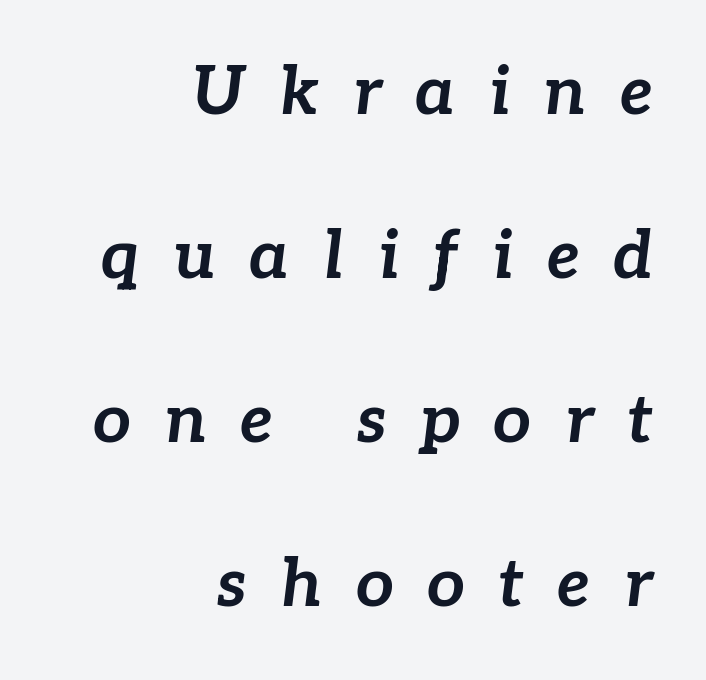
Slant detected: the letters are inclined. Leftover space on each line is placed entirely before the opening word. Its strokes are broad and dark, the hallmark of bold type. The face used here is rendered with a markedly widened letterfit.
